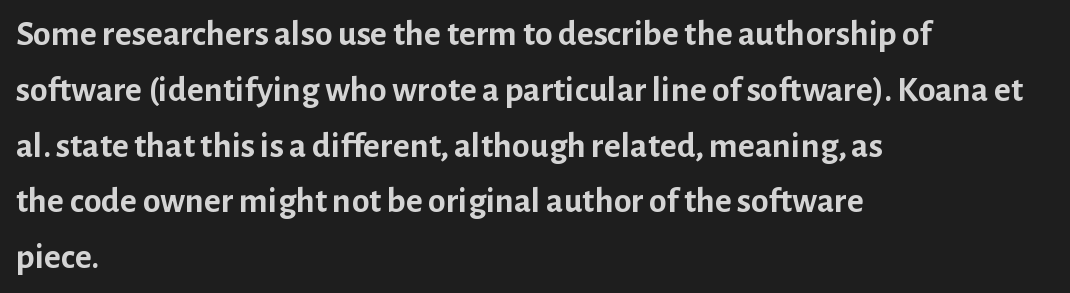
The image shows 36 px semibold sans-serif type, upright; set left-aligned, normal line spacing (1.55x), normal letter spacing, not underlined; low stroke contrast and a medium x-height.
